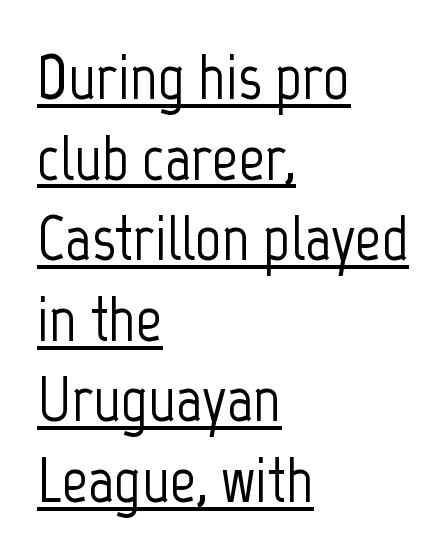
The image shows 65 px condensed sans-serif type, upright; set left-aligned, line spacing 1.24x, normal letter spacing, underlined; low stroke contrast and a medium x-height.
